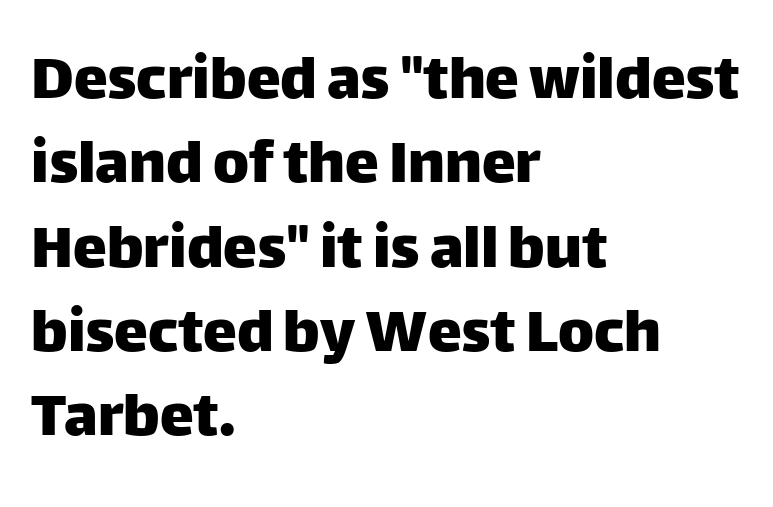
Short and long lines alike share a common starting point at left. Ascenders rise straight up at ninety degrees. These lines are rendered in a variable-pitch font. The type is set solid horizontally, with unmodified tracking. A typesetter would label this face a sans. The zone under the glyphs is completely vacant.
